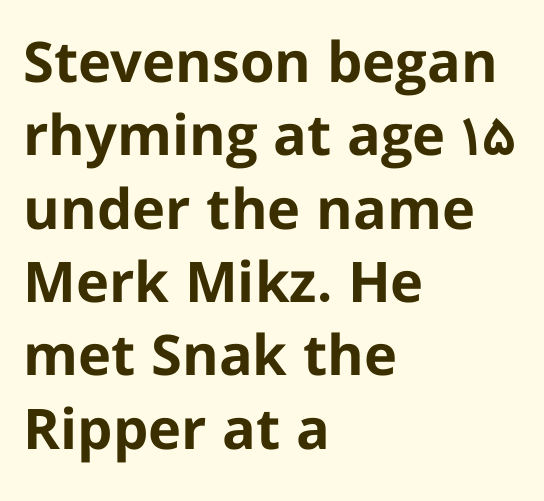
Q: Is the text bold? A: Yes.
Q: Is the text italic (slanted)? A: No, it is upright.
Q: Is the typeface a serif or a sans-serif typeface? A: Sans-serif.
Q: Is the text underlined? A: No.
Q: How is the paragraph aligned? A: Left-aligned.
Q: Is the spacing between letters normal or unusually wide? A: Normal.
Q: Is the spacing between lines tight, normal or loose? A: Normal.
Q: Width (condensed, normal, or wide)? A: Normal.
Q: Stroke contrast? A: Low.
Q: x-height? A: Medium.
Q: Monospaced? A: No.
